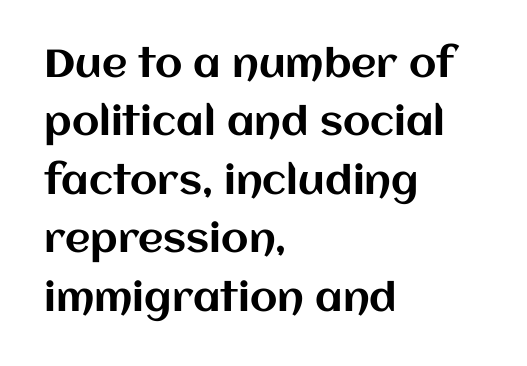
Q: Is the text italic (slanted)? A: No, it is upright.
Q: Is the text underlined? A: No.
Q: How is the paragraph aligned? A: Left-aligned.
Q: Is the spacing between letters normal or unusually wide? A: Normal.
Q: Is the spacing between lines tight, normal or loose? A: Normal.
Q: Width (condensed, normal, or wide)? A: Normal.
Q: Stroke contrast? A: Medium.
Q: x-height? A: Large.
Q: Monospaced? A: No.
